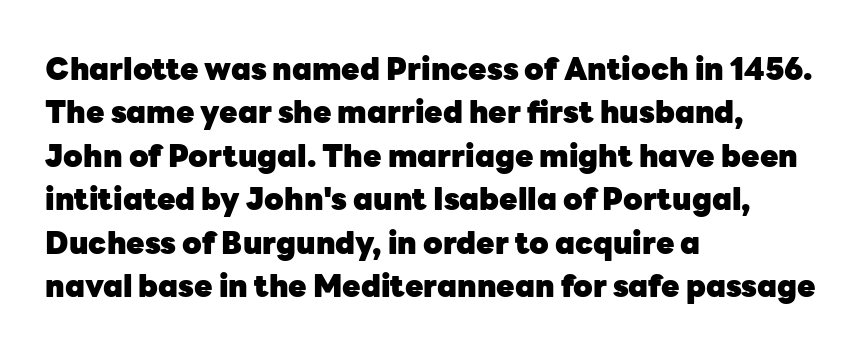
The image shows 30 px heavy sans-serif type, upright; set left-aligned, normal line spacing (1.45x), normal letter spacing, not underlined; low stroke contrast and a medium x-height.
